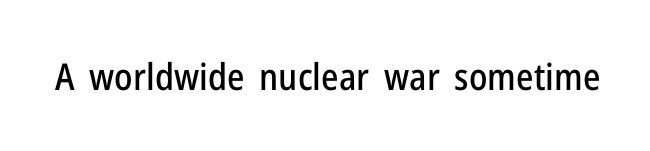
{"serif": "no", "italic": "no", "width": "condensed", "stroke_contrast": "low", "x_height": "medium", "monospaced": "no", "underline": "no", "letter_spacing": "normal", "letter_spacing_em": 0.0, "glyph_px": 37}
